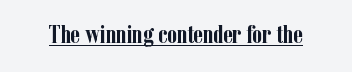
The image shows 25 px bold type, upright; set normal letter spacing, underlined.
